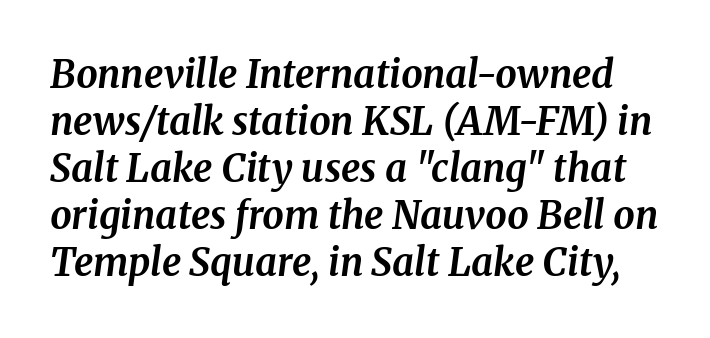
Q: Is the text bold? A: Yes.
Q: Is the text italic (slanted)? A: Yes, it leans right by about 8 degrees.
Q: Is the typeface a serif or a sans-serif typeface? A: Serif.
Q: Is the text underlined? A: No.
Q: Is the spacing between letters normal or unusually wide? A: Normal.
Q: Width (condensed, normal, or wide)? A: Normal.
Q: Stroke contrast? A: Medium.
Q: x-height? A: Medium.
Q: Monospaced? A: No.
